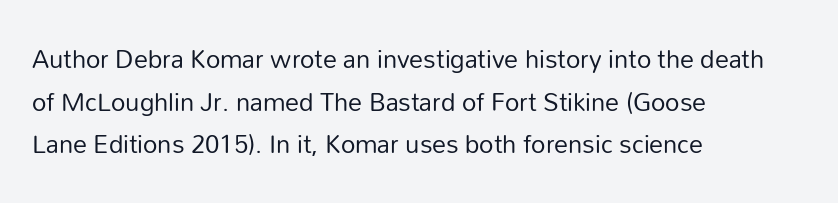
{"serif": "no", "italic": "no", "bold": "no", "weight": "regular", "width": "normal", "stroke_contrast": "low", "x_height": "medium", "monospaced": "no", "underline": "no", "align": "left", "line_spacing": "normal", "line_spacing_ratio": 1.52, "letter_spacing": "normal", "letter_spacing_em": 0.0, "glyph_px": 28}
